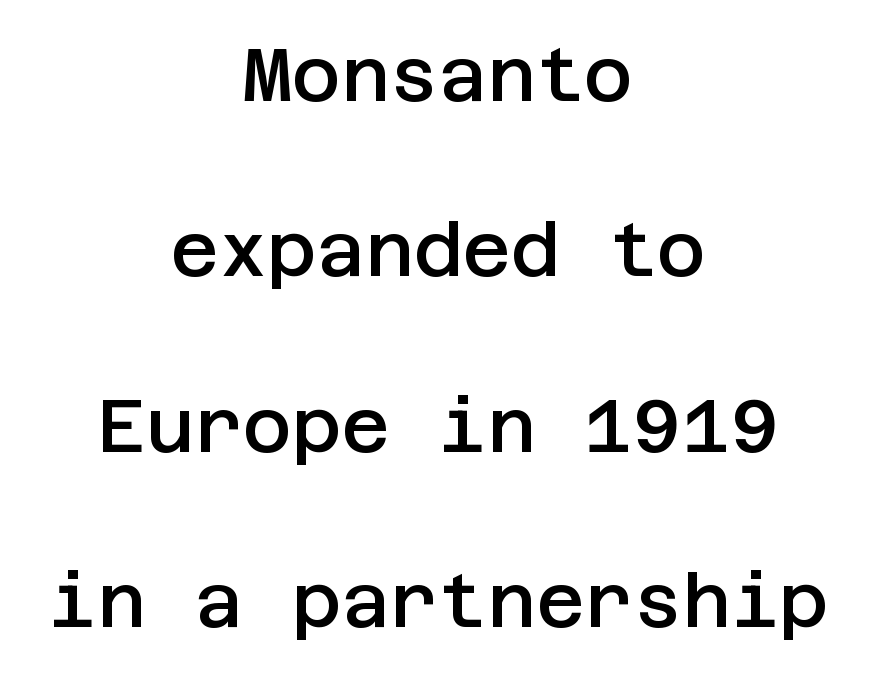
Q: Is the text bold? A: Semi-bold.
Q: Is the text italic (slanted)? A: No, it is upright.
Q: Is the typeface a serif or a sans-serif typeface? A: Sans-serif.
Q: Is the text underlined? A: No.
Q: How is the paragraph aligned? A: Centered.
Q: Is the spacing between letters normal or unusually wide? A: Normal.
Q: Is the spacing between lines tight, normal or loose? A: Loose.
Q: Width (condensed, normal, or wide)? A: Normal.
Q: Stroke contrast? A: Low.
Q: x-height? A: Large.
